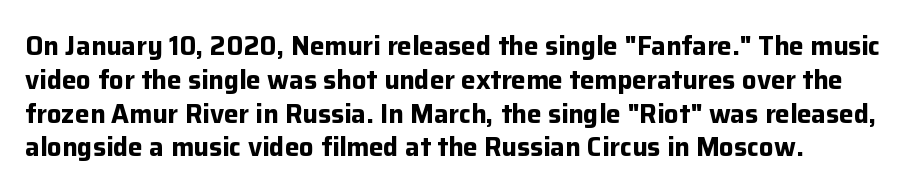
Q: Is the text bold? A: Yes.
Q: Is the text italic (slanted)? A: No, it is upright.
Q: Is the text underlined? A: No.
Q: Is the spacing between letters normal or unusually wide? A: Normal.
Q: Is the spacing between lines tight, normal or loose? A: Normal.
